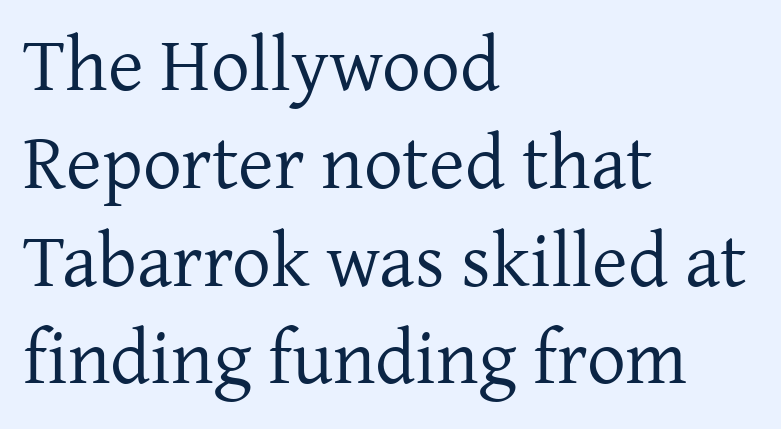
Q: Is the text bold? A: No.
Q: Is the text italic (slanted)? A: No, it is upright.
Q: Is the typeface a serif or a sans-serif typeface? A: Serif.
Q: Is the text underlined? A: No.
Q: How is the paragraph aligned? A: Left-aligned.
Q: Is the spacing between letters normal or unusually wide? A: Normal.
Q: Is the spacing between lines tight, normal or loose? A: Normal.
Q: Width (condensed, normal, or wide)? A: Normal.
Q: Stroke contrast? A: Low.
Q: x-height? A: Medium.
Q: Monospaced? A: No.
